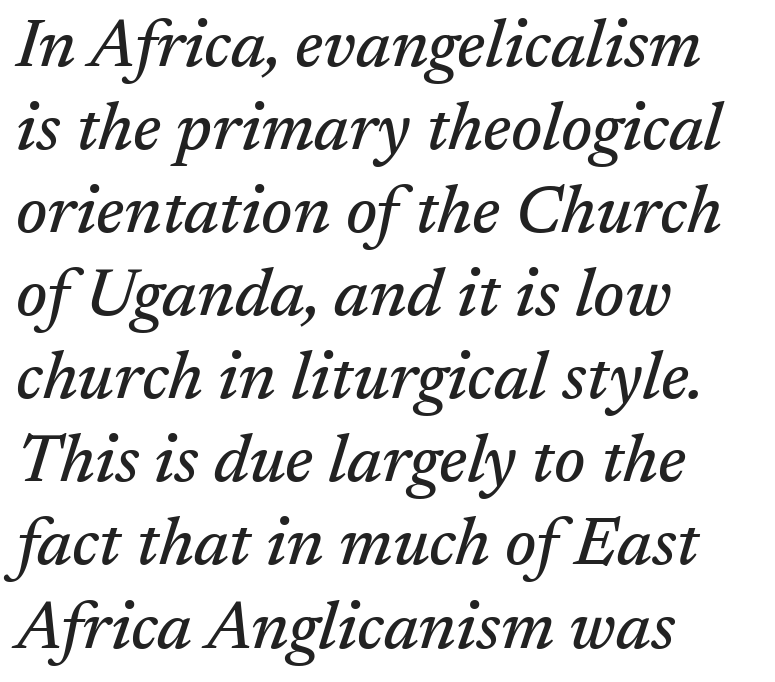
{"serif": "yes", "italic": "yes", "lean": "right", "slant_degrees": 17, "width": "normal", "stroke_contrast": "medium", "x_height": "medium", "monospaced": "no", "underline": "no", "align": "left", "line_spacing_ratio": 1.24, "letter_spacing": "normal", "letter_spacing_em": 0.0, "glyph_px": 67}
